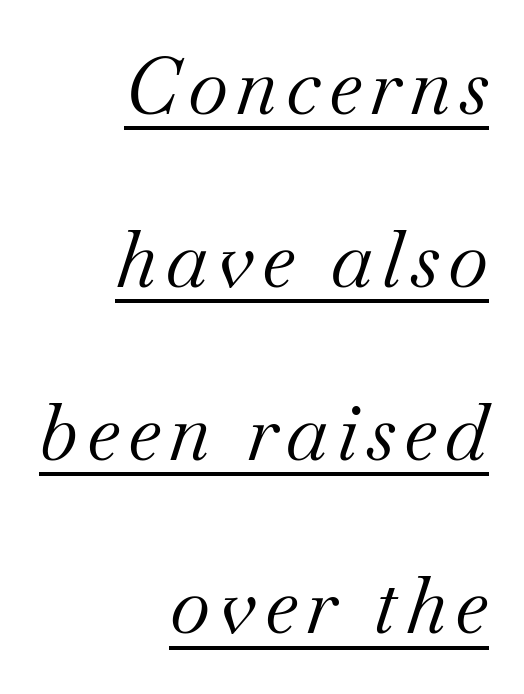
Q: Is the text bold? A: No.
Q: Is the text italic (slanted)? A: Yes, it leans right by about 18 degrees.
Q: Is the typeface a serif or a sans-serif typeface? A: Serif.
Q: Is the text underlined? A: Yes.
Q: How is the paragraph aligned? A: Right-aligned.
Q: Is the spacing between lines tight, normal or loose? A: Loose.
Q: Width (condensed, normal, or wide)? A: Normal.
Q: Stroke contrast? A: Medium.
Q: x-height? A: Small.
Q: Monospaced? A: No.
